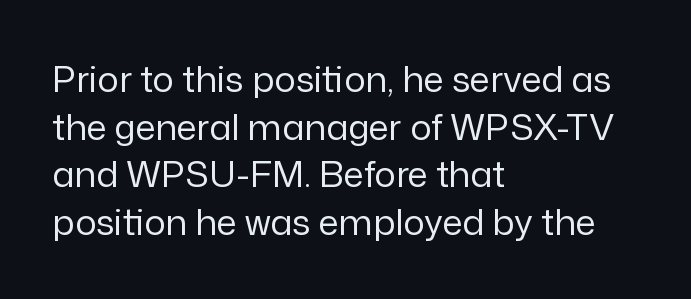
The image shows 36 px regular-weight sans-serif type, upright; set left-aligned, normal line spacing (1.32x), normal letter spacing, not underlined; low stroke contrast and a medium x-height.
